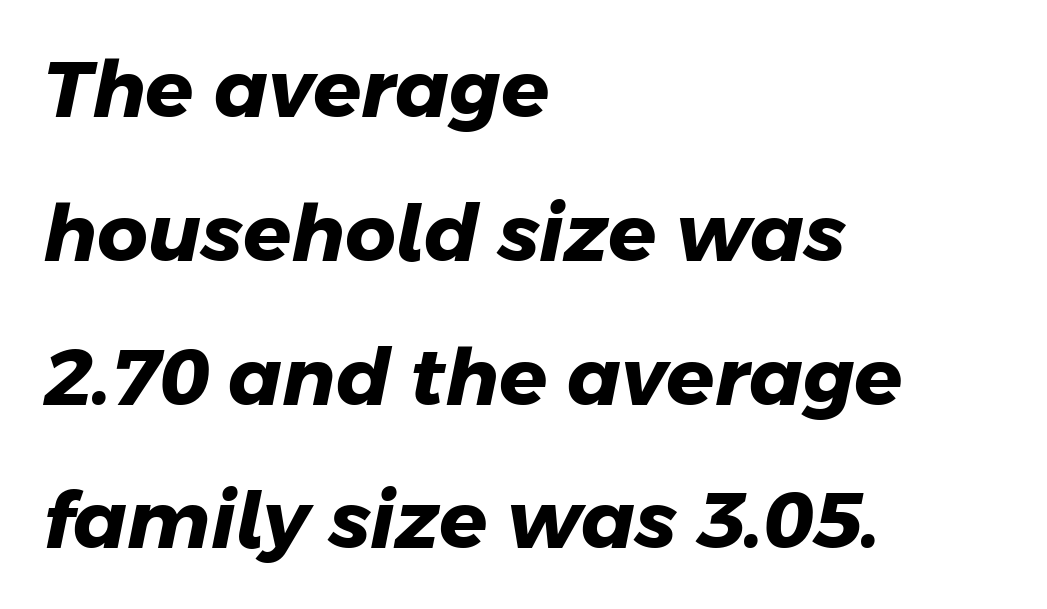
Q: Is the text bold? A: Yes.
Q: Is the typeface a serif or a sans-serif typeface? A: Sans-serif.
Q: Is the text underlined? A: No.
Q: How is the paragraph aligned? A: Left-aligned.
Q: Is the spacing between letters normal or unusually wide? A: Normal.
Q: Width (condensed, normal, or wide)? A: Normal.
Q: Stroke contrast? A: Low.
Q: x-height? A: Medium.
Q: Monospaced? A: No.
